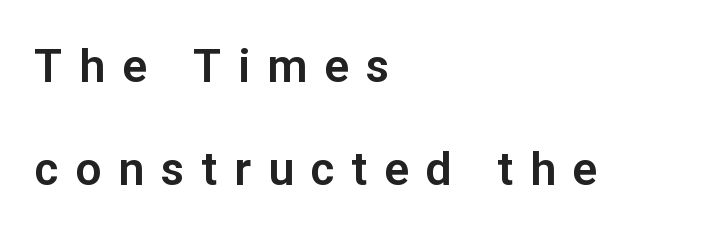
Q: Is the text italic (slanted)? A: No, it is upright.
Q: Is the typeface a serif or a sans-serif typeface? A: Sans-serif.
Q: Is the text underlined? A: No.
Q: How is the paragraph aligned? A: Left-aligned.
Q: Is the spacing between letters normal or unusually wide? A: Unusually wide.
Q: Is the spacing between lines tight, normal or loose? A: Loose.
Q: Width (condensed, normal, or wide)? A: Normal.
Q: Stroke contrast? A: Low.
Q: x-height? A: Medium.
Q: Monospaced? A: No.
